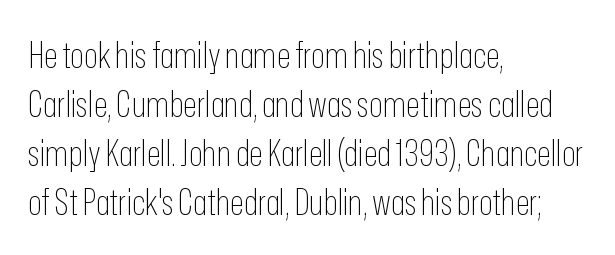
The image shows 36 px thin, condensed sans-serif type, upright; set left-aligned, normal line spacing (1.36x), normal letter spacing, not underlined; low stroke contrast and a medium x-height.
